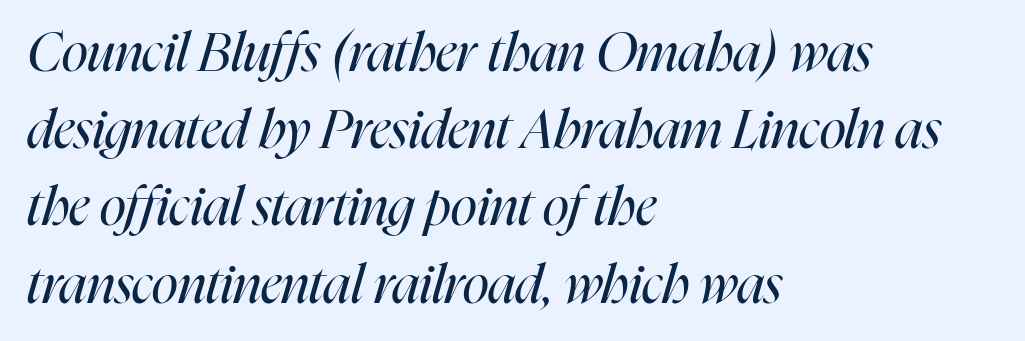
The image shows 54 px regular-weight, condensed type, italic (leaning right); set left-aligned, normal line spacing (1.43x), normal letter spacing, not underlined; high stroke contrast and a medium x-height.
